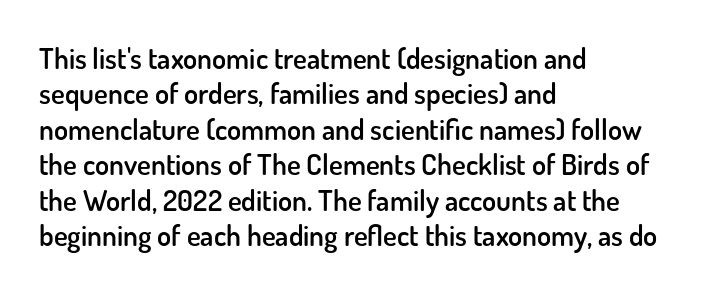
Default kerning and tracking; the words read as compact shapes. Think of a printed novel: that variable character pitch is what you see here. The designer went with a sans here, leaving each stem footless. The letters are semibold — heavier than regular but short of a full bold. Rule under the text: the space is simply empty. This sample is left-justified, so line endings fall wherever the words run out.
